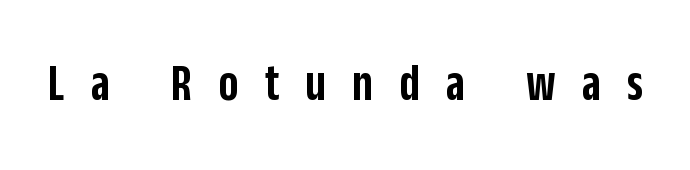
The image shows 53 px semibold, condensed sans-serif type, upright; set unusually wide letter spacing (+0.49 em), not underlined; low stroke contrast and a large x-height.
